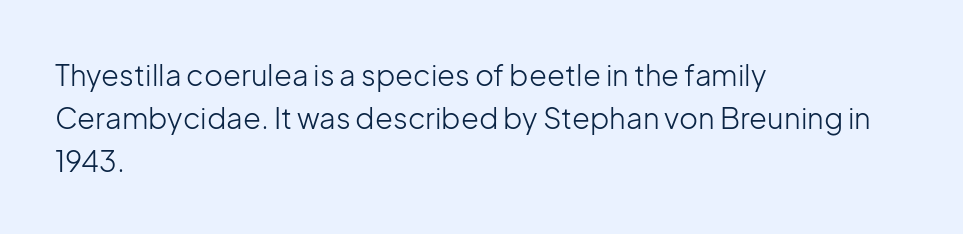
{"serif": "no", "italic": "no", "bold": "no", "weight": "light", "width": "normal", "stroke_contrast": "low", "x_height": "medium", "monospaced": "no", "underline": "no", "align": "left", "line_spacing": "normal", "line_spacing_ratio": 1.48, "letter_spacing": "normal", "letter_spacing_em": 0.0, "glyph_px": 29}
